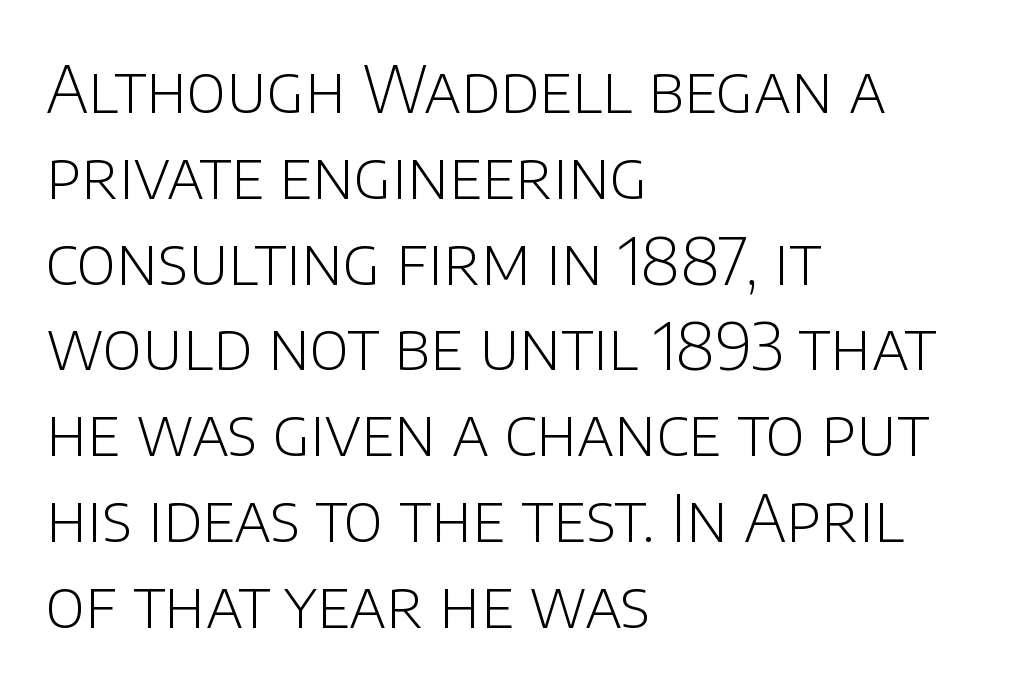
{"serif": "no", "italic": "no", "bold": "no", "weight": "light", "width": "normal", "stroke_contrast": "low", "x_height": "large", "monospaced": "no", "underline": "no", "align": "left", "line_spacing": "normal", "line_spacing_ratio": 1.32, "letter_spacing": "normal", "letter_spacing_em": 0.0, "glyph_px": 65}
